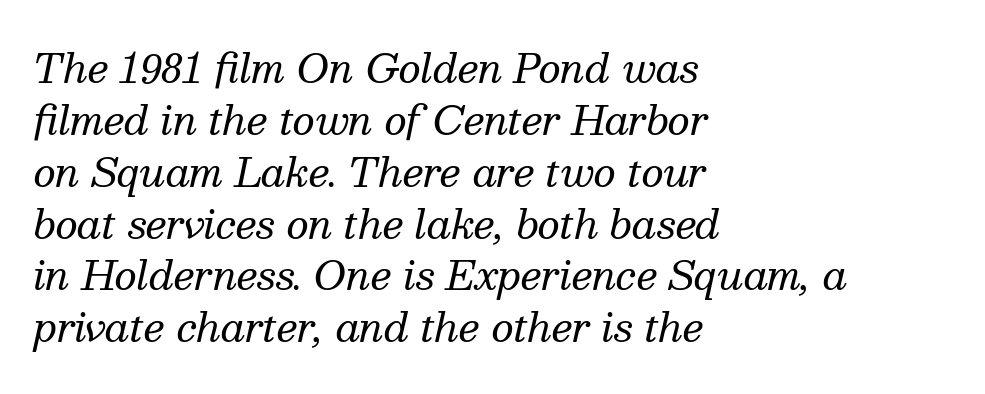
Q: Is the text bold? A: No.
Q: Is the text italic (slanted)? A: Yes, it leans right by about 13 degrees.
Q: Is the typeface a serif or a sans-serif typeface? A: Serif.
Q: Is the text underlined? A: No.
Q: How is the paragraph aligned? A: Left-aligned.
Q: Is the spacing between letters normal or unusually wide? A: Normal.
Q: Is the spacing between lines tight, normal or loose? A: Normal.
Q: Width (condensed, normal, or wide)? A: Normal.
Q: Stroke contrast? A: Medium.
Q: x-height? A: Medium.
Q: Monospaced? A: No.
